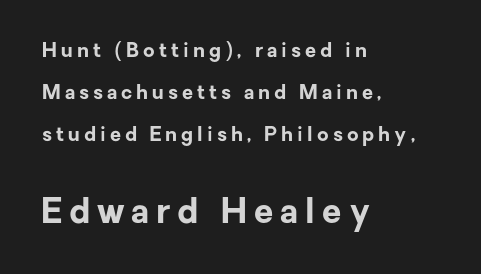
The image shows 35 px bold sans-serif type, upright; set left-aligned, loose line spacing (2.1x), unusually wide letter spacing (+0.2 em), not underlined; the second (bottom) block is 1.75x larger; low stroke contrast and a medium x-height.
